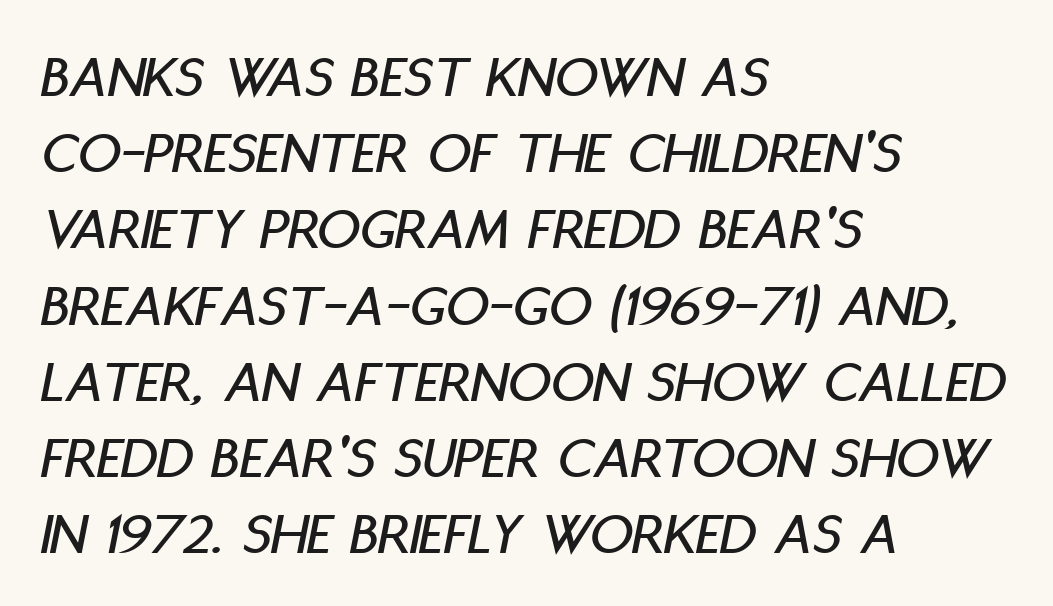
Nobody touched the tracking dial on this one. Any mark beneath the type? The region is blank. The lines in this sample share a left origin and differ only in where they stop. The face used here is proportionally spaced, like ordinary book or web type. This sample keeps an unexceptional amount of space between lines.
